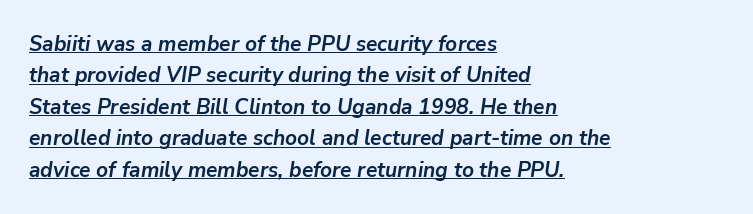
{"italic": "yes", "lean": "right", "slant_degrees": 9, "bold": "yes", "underline": "yes", "align": "left", "line_spacing": "normal", "line_spacing_ratio": 1.5, "letter_spacing": "normal", "letter_spacing_em": 0.0, "glyph_px": 21}
